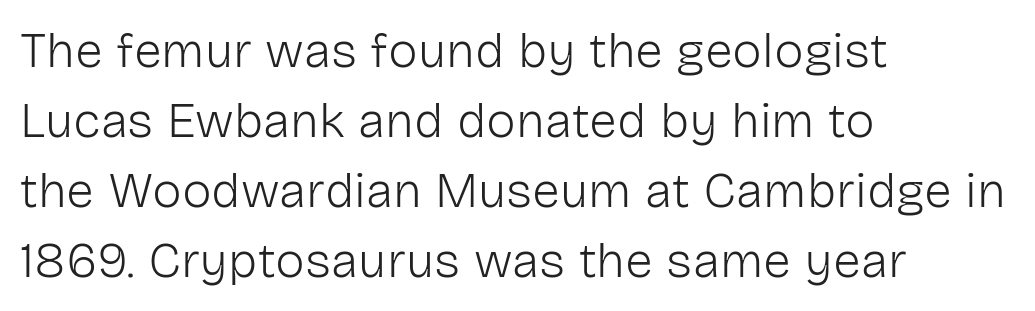
The image shows 50 px light sans-serif type, upright; set left-aligned, normal line spacing (1.4x), normal letter spacing, not underlined; low stroke contrast and a medium x-height.
